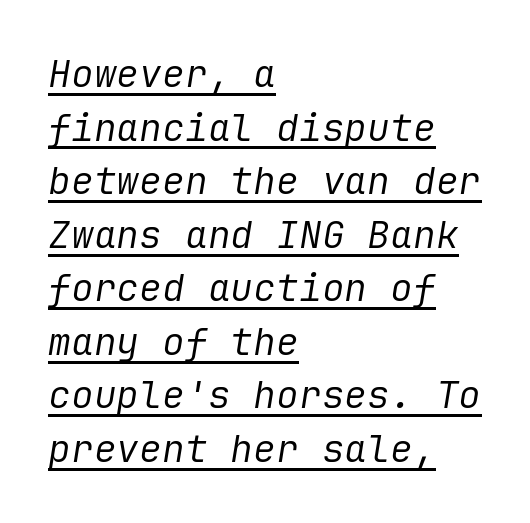
Q: Is the text bold? A: No.
Q: Is the text italic (slanted)? A: Yes, it leans right by about 9 degrees.
Q: Is the text underlined? A: Yes.
Q: How is the paragraph aligned? A: Left-aligned.
Q: Is the spacing between letters normal or unusually wide? A: Normal.
Q: Is the spacing between lines tight, normal or loose? A: Normal.
Q: Width (condensed, normal, or wide)? A: Normal.
Q: Stroke contrast? A: Low.
Q: x-height? A: Medium.
